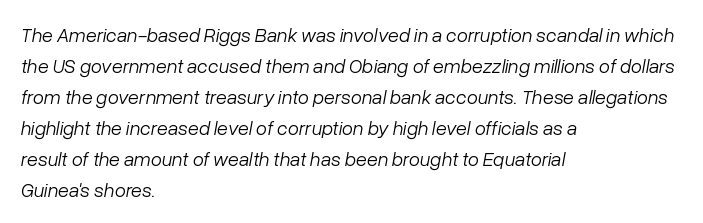
The image shows 20 px text type, italic (leaning right); set left-aligned, normal line spacing (1.55x), normal letter spacing, not underlined.
